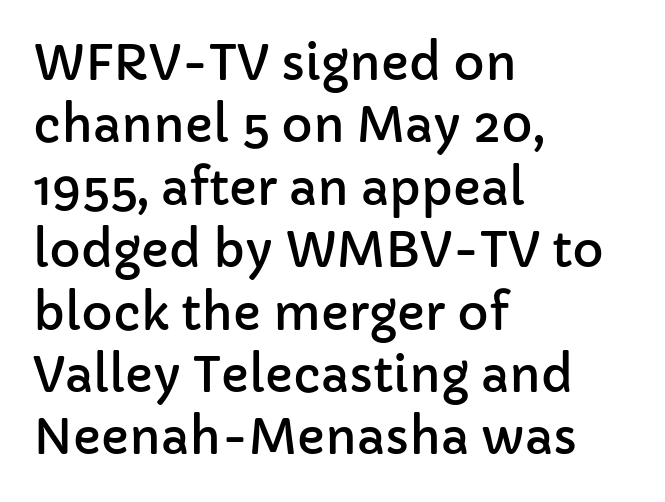
Q: Is the text italic (slanted)? A: No, it is upright.
Q: Is the typeface a serif or a sans-serif typeface? A: Sans-serif.
Q: Is the text underlined? A: No.
Q: How is the paragraph aligned? A: Left-aligned.
Q: Is the spacing between letters normal or unusually wide? A: Normal.
Q: Is the spacing between lines tight, normal or loose? A: Normal.
Q: Width (condensed, normal, or wide)? A: Normal.
Q: Stroke contrast? A: Low.
Q: x-height? A: Medium.
Q: Monospaced? A: No.
